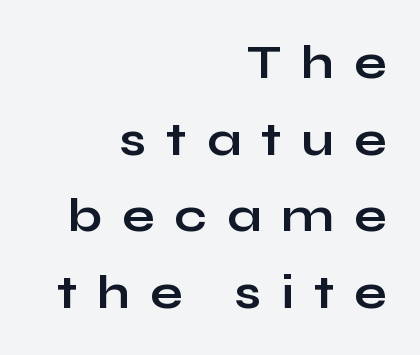
The image shows 47 px bold, wide sans-serif type, upright; set right-aligned, normal line spacing (1.63x), unusually wide letter spacing (+0.43 em), not underlined; low stroke contrast and a medium x-height.
